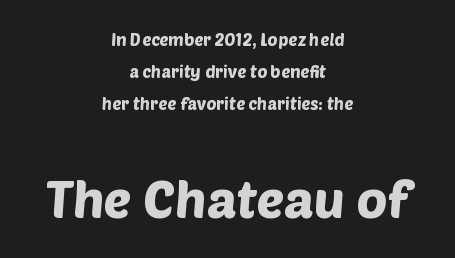
Here the designer chose a conventional face with non-uniform glyph widths. These lines are composed in type without serifs. Top chunk: small. Bottom chunk: large. Standard letterfit; no display-style spreading of the glyphs.
